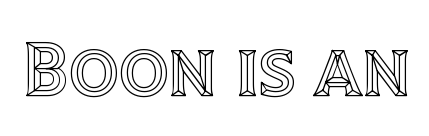
Q: Is the text italic (slanted)? A: No, it is upright.
Q: Is the text underlined? A: No.
Q: Is the spacing between letters normal or unusually wide? A: Normal.
Q: Width (condensed, normal, or wide)? A: Normal.
Q: x-height? A: Large.
Q: Monospaced? A: No.
